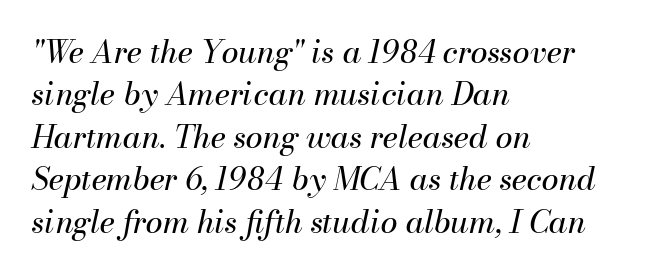
You could not count columns in this text — the font is proportionally spaced. Vertically, the passage feels balanced, rows spaced as you'd expect. Slant detected: the letters are inclined. Is this a heavy cut? Hardly; it is regular or lighter.
